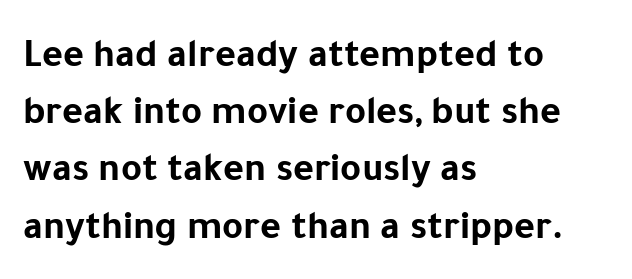
The image shows 40 px bold sans-serif type, upright; set left-aligned, normal line spacing (1.43x), normal letter spacing, not underlined; low stroke contrast and a medium x-height.
